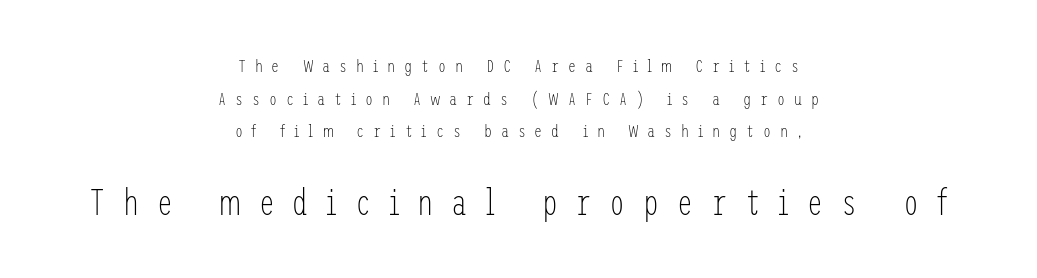
Q: Is the text bold? A: No.
Q: Is the text italic (slanted)? A: No, it is upright.
Q: Is the typeface a serif or a sans-serif typeface? A: Sans-serif.
Q: Is the text underlined? A: No.
Q: How is the paragraph aligned? A: Centered.
Q: Is the spacing between letters normal or unusually wide? A: Unusually wide.
Q: Which block of text is set in a larger size, the first (top) or the second (bottom)? A: The second (bottom) one.
Q: Width (condensed, normal, or wide)? A: Condensed.
Q: Stroke contrast? A: Low.
Q: x-height? A: Medium.
